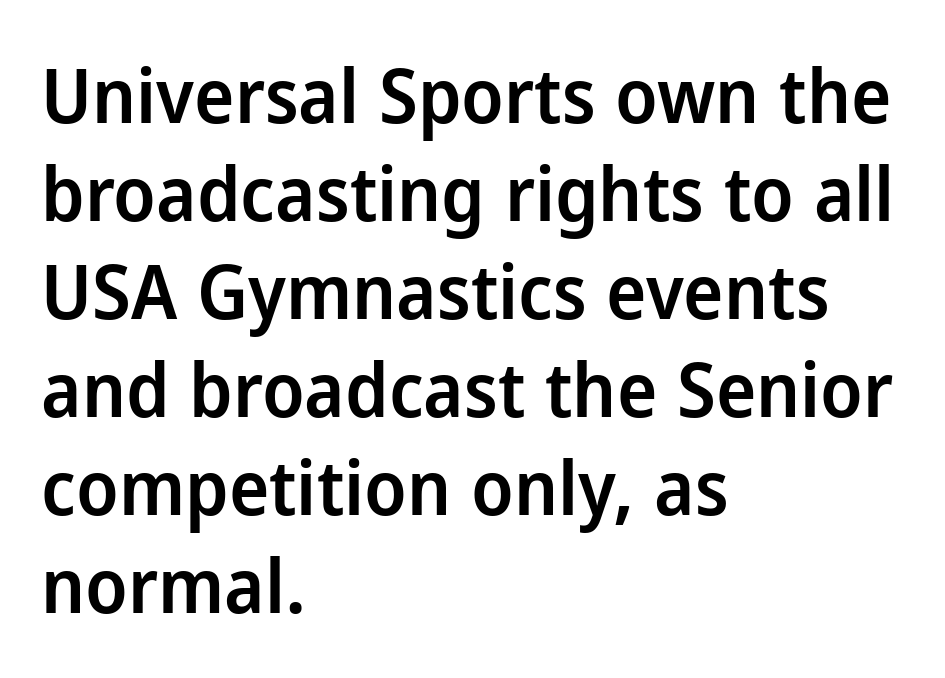
Nope, not italic — everything's standing straight. The words here are not underlined. The designer went with a sans here, leaving each stem footless. Character widths vary here, with narrow letters taking less room than wide ones.
